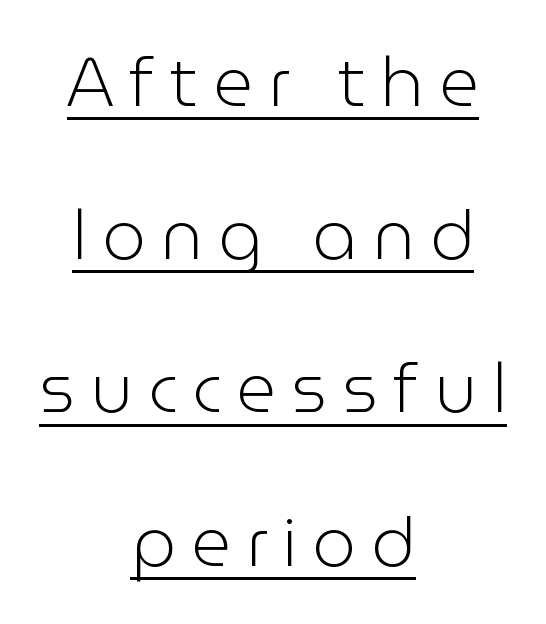
The image shows 69 px light sans-serif type, upright; set centered, loose line spacing (2.22x), unusually wide letter spacing (+0.22 em), underlined; low stroke contrast and a medium x-height.
